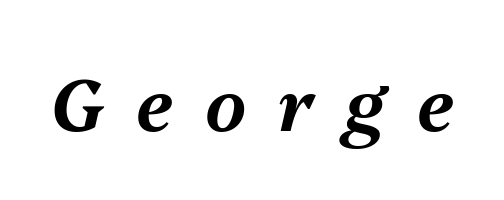
{"italic": "yes", "lean": "right", "slant_degrees": 13, "width": "normal", "stroke_contrast": "medium", "x_height": "medium", "monospaced": "no", "underline": "no", "letter_spacing": "wide", "letter_spacing_em": 0.44, "glyph_px": 72}
